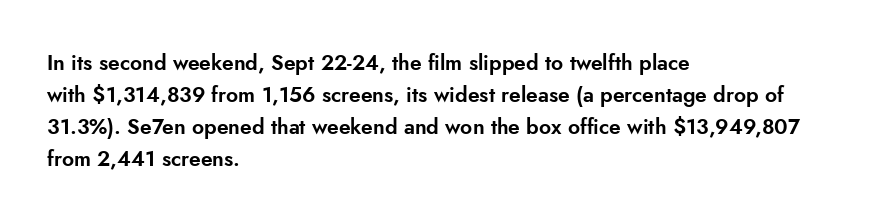
Spacing between characters is what you'd get straight out of the box. This sample is left-justified, so line endings fall wherever the words run out. Has an underline been added? It has not. Evenly set lines give the paragraph a standard silhouette. You can tell it's not italic because the verticals are truly vertical.
